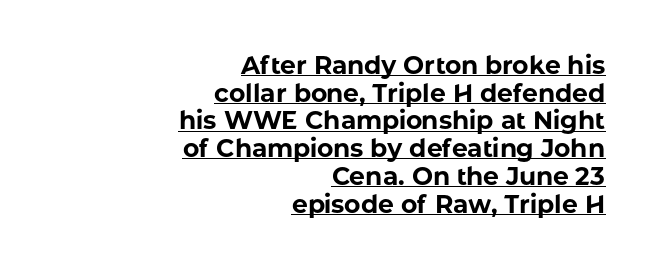
{"italic": "no", "bold": "yes", "underline": "yes", "align": "right", "line_spacing": "tight", "line_spacing_ratio": 1.11, "letter_spacing": "normal", "letter_spacing_em": 0.0, "glyph_px": 25}
